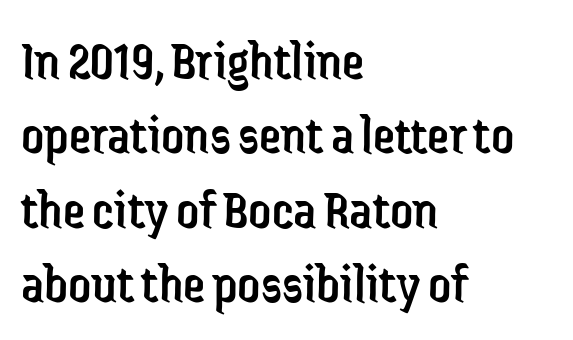
The image shows 56 px regular-weight, condensed sans-serif type, upright; set left-aligned, normal line spacing (1.33x), normal letter spacing, not underlined; low stroke contrast and a medium x-height.
